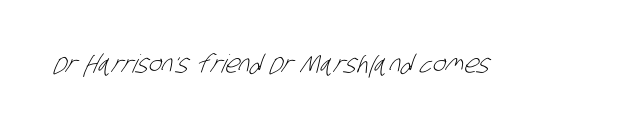
{"bold": "no", "underline": "no", "letter_spacing": "normal", "letter_spacing_em": 0.0, "glyph_px": 25}
